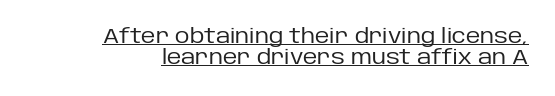
You can tell it's not italic because the verticals are truly vertical. Very little white space separates one row of letters from the next. A quiet, ordinary-to-light weight characterises the typeface. Nobody touched the tracking dial on this one. The typesetter has applied underlining to the passage shown.
